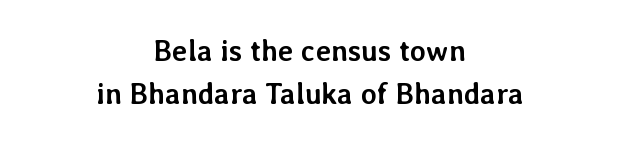
Italic? Not at all — the glyphs are vertical. Weight: bold. Has an underline been added? It has not. How are the letters spaced? Ordinarily, with no added tracking.
